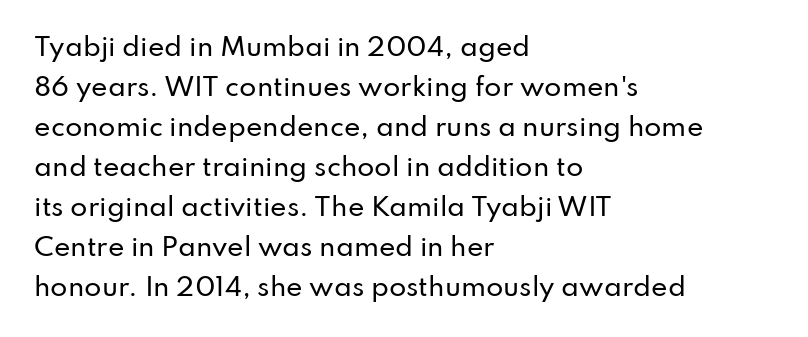
The lines are quadded left. Italic? Not at all — the glyphs are vertical. Interline gaps are of average width in this sample. Each row of text sits above clean, open space. These lines keep a tight, regular rhythm from letter to letter.
